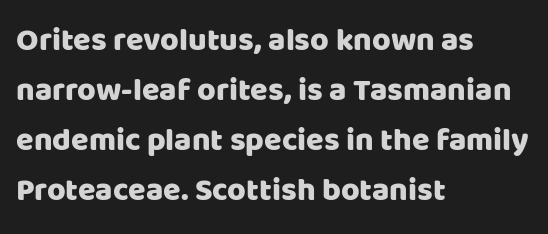
The image shows 32 px sans-serif type, upright; set left-aligned, normal line spacing (1.56x), normal letter spacing, not underlined; low stroke contrast and a large x-height.
